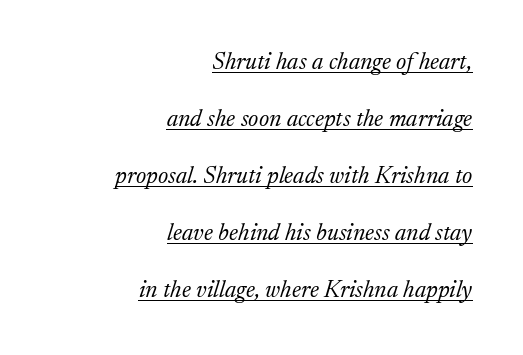
The image shows 24 px text type, italic (leaning right); set right-aligned, loose line spacing (2.37x), normal letter spacing, underlined.
